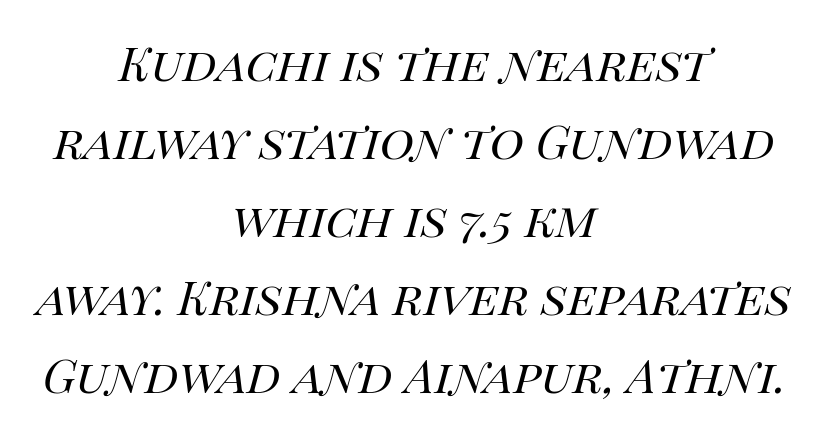
{"italic": "yes", "lean": "right", "slant_degrees": 14, "bold": "no", "weight": "regular", "width": "normal", "stroke_contrast": "high", "x_height": "large", "monospaced": "no", "underline": "no", "align": "center", "line_spacing": "normal", "line_spacing_ratio": 1.66, "letter_spacing": "normal", "letter_spacing_em": 0.0, "glyph_px": 47}
